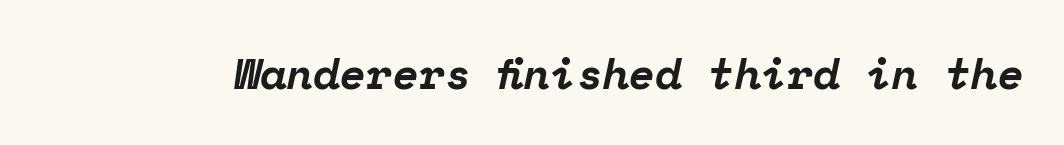
Monospaced: the letters line up in strict vertical columns. A typesetter would mark this as italic. Caption: bold face, heavy strokes. The rendering keeps characters at their native spacing.
